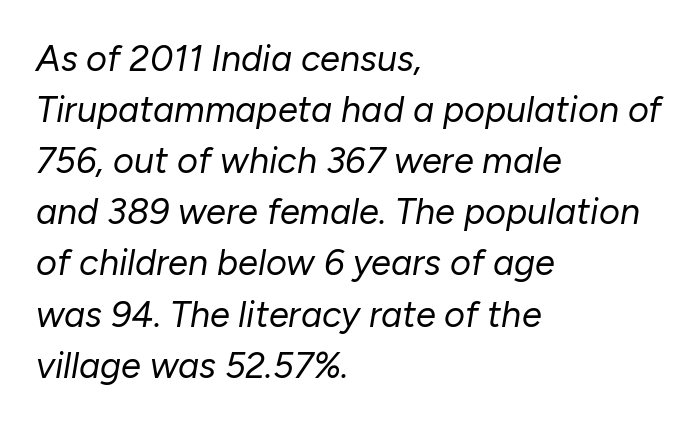
Q: Is the text bold? A: No.
Q: Is the text italic (slanted)? A: Yes, it leans right by about 10 degrees.
Q: Is the text underlined? A: No.
Q: How is the paragraph aligned? A: Left-aligned.
Q: Is the spacing between letters normal or unusually wide? A: Normal.
Q: Is the spacing between lines tight, normal or loose? A: Normal.
Q: Width (condensed, normal, or wide)? A: Normal.
Q: Stroke contrast? A: Low.
Q: x-height? A: Medium.
Q: Monospaced? A: No.
